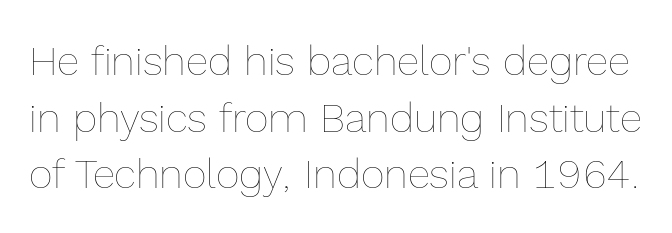
The lines sit at an ordinary, default distance from one another. Type without underlining. Nothing heavy about these letters — not bold at all. Think of a printed novel: that variable character pitch is what you see here.
